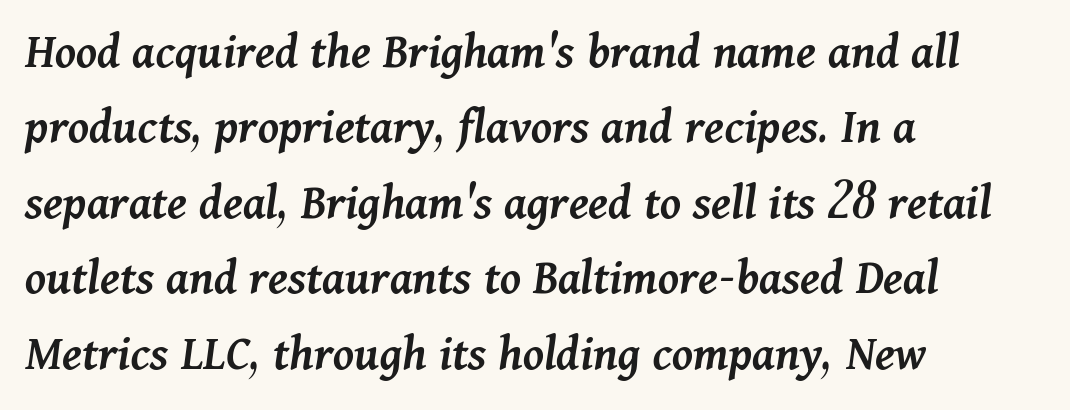
The image shows 51 px semibold type, italic (leaning right); set left-aligned, normal line spacing (1.48x), normal letter spacing, not underlined; medium stroke contrast and a medium x-height.
